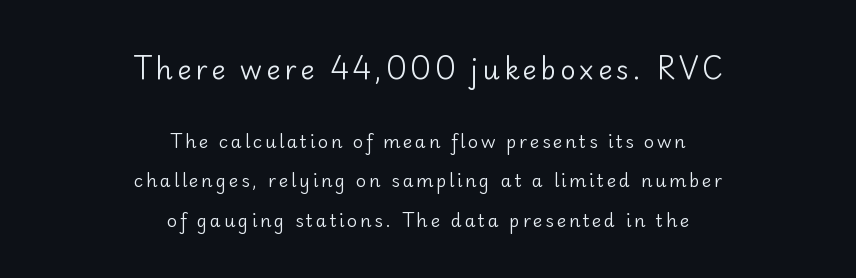
The image shows 27 px text type, upright; set centered, loose line spacing (2.19x), not underlined; the first (top) block is 1.5x larger.
